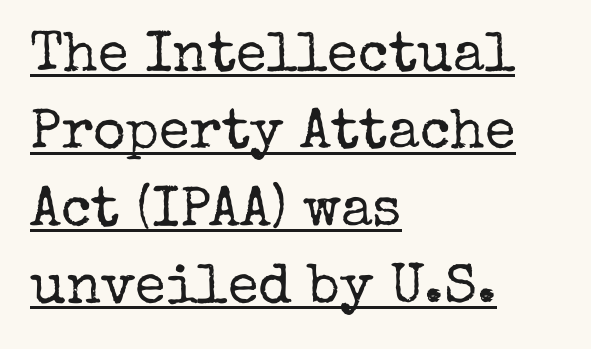
The tracking reads as untouched default to a designer's eye. Stems here are at most as thick as an everyday book face. This rendering uses left alignment, leaving the right contour irregular. The rendering uses natural spacing where letterforms have individual widths. A serif font was chosen for this passage.
